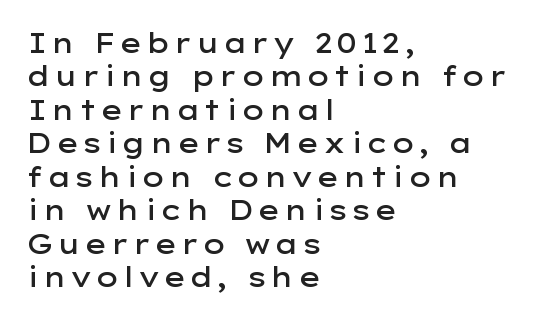
The image shows 27 px text type, upright; set left-aligned, line spacing 1.24x, not underlined.
